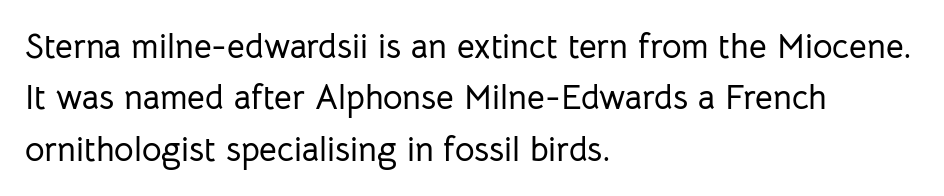
Q: Is the text italic (slanted)? A: No, it is upright.
Q: Is the typeface a serif or a sans-serif typeface? A: Sans-serif.
Q: Is the text underlined? A: No.
Q: How is the paragraph aligned? A: Left-aligned.
Q: Is the spacing between letters normal or unusually wide? A: Normal.
Q: Is the spacing between lines tight, normal or loose? A: Normal.
Q: Width (condensed, normal, or wide)? A: Normal.
Q: Stroke contrast? A: Low.
Q: x-height? A: Medium.
Q: Monospaced? A: No.
